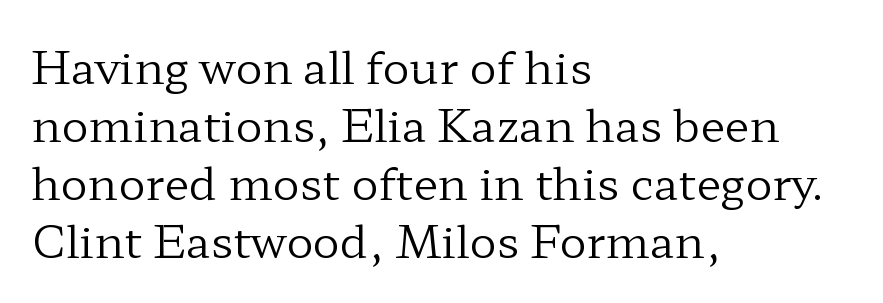
{"serif": "yes", "italic": "no", "bold": "no", "weight": "regular", "width": "wide", "stroke_contrast": "low", "x_height": "medium", "monospaced": "no", "underline": "no", "align": "left", "line_spacing": "normal", "line_spacing_ratio": 1.29, "letter_spacing": "normal", "letter_spacing_em": 0.0, "glyph_px": 45}
